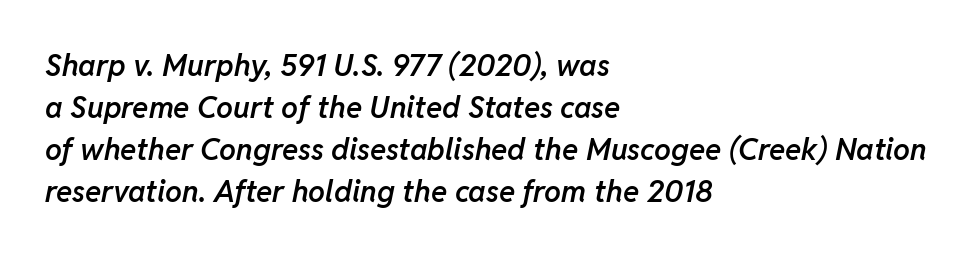
{"italic": "yes", "lean": "right", "slant_degrees": 11, "bold": "semi", "weight": "semibold", "width": "normal", "stroke_contrast": "low", "x_height": "medium", "monospaced": "no", "underline": "no", "align": "left", "line_spacing": "normal", "line_spacing_ratio": 1.4, "letter_spacing": "normal", "letter_spacing_em": 0.0, "glyph_px": 30}
